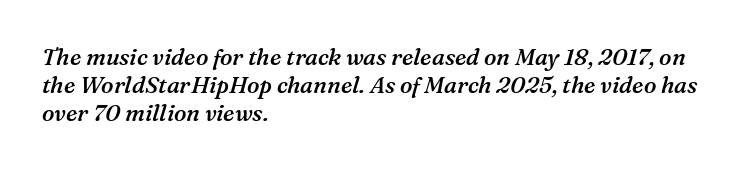
{"italic": "yes", "lean": "right", "slant_degrees": 16, "bold": "semi", "underline": "no", "align": "left", "line_spacing_ratio": 1.22, "letter_spacing": "normal", "letter_spacing_em": 0.0, "glyph_px": 23}
